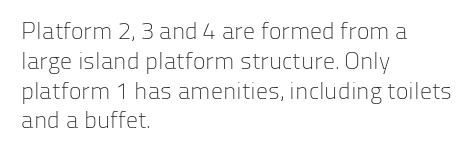
If you drew a line through each stem, it would be perfectly vertical. Tracking value appears to be zero — textbook default spacing. The rag falls on the right side of this text block. The face looks like a standard text weight, possibly lighter. The string is rendered with underlining switched off.
